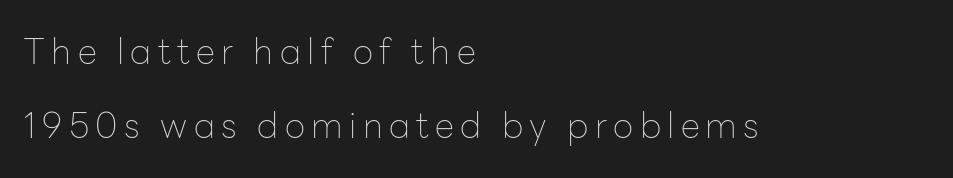
Q: Is the text bold? A: No.
Q: Is the text italic (slanted)? A: No, it is upright.
Q: Is the typeface a serif or a sans-serif typeface? A: Sans-serif.
Q: Is the text underlined? A: No.
Q: How is the paragraph aligned? A: Left-aligned.
Q: Is the spacing between lines tight, normal or loose? A: Loose.
Q: Width (condensed, normal, or wide)? A: Normal.
Q: Stroke contrast? A: Low.
Q: x-height? A: Medium.
Q: Monospaced? A: No.
